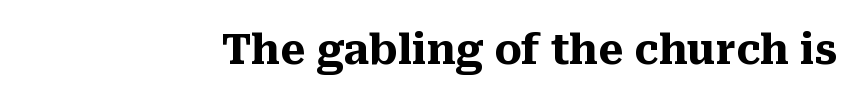
The image shows 41 px heavy serif type, upright; set normal letter spacing, not underlined; medium stroke contrast and a medium x-height.
